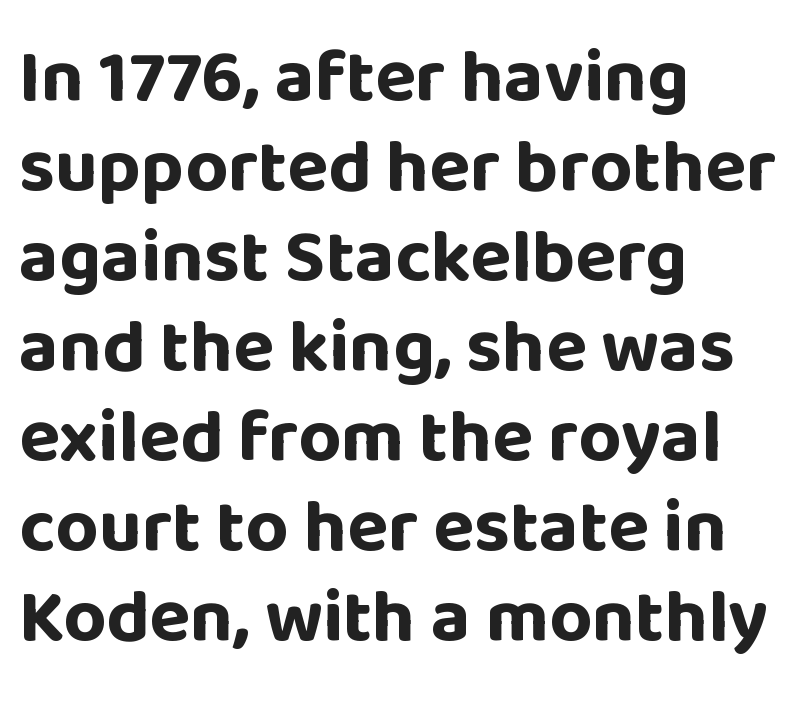
{"serif": "no", "italic": "no", "bold": "yes", "weight": "bold", "width": "normal", "stroke_contrast": "low", "x_height": "large", "monospaced": "no", "underline": "no", "align": "left", "line_spacing_ratio": 1.2, "letter_spacing": "normal", "letter_spacing_em": 0.0, "glyph_px": 75}
